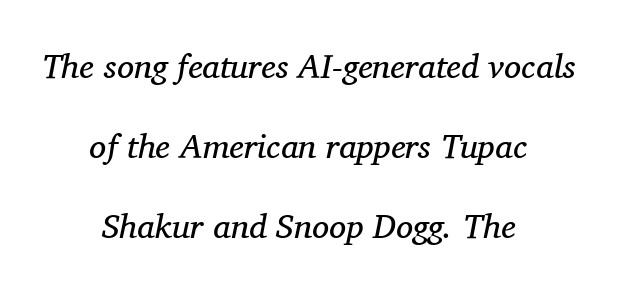
Ink coverage per letter is moderate at most. Note the varied advance widths — an 'i' is clearly narrower than an 'm'. The line-height multiplier appears high, well above default. Students, note that the glyphs here touch the page at normal intervals. This is oblique type, the kind used for emphasis or titles. Check under the words: just untouched page.
